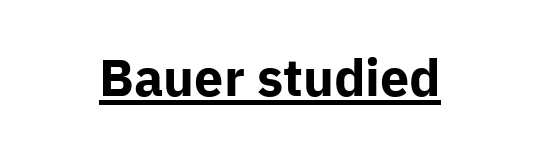
The image shows 52 px bold sans-serif type, upright; set centered, normal letter spacing, underlined; low stroke contrast and a medium x-height.
